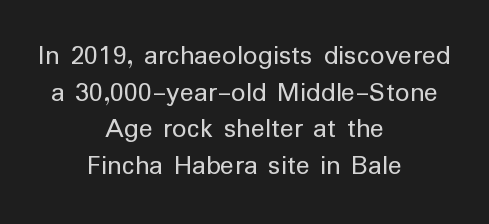
The image shows 29 px regular-weight sans-serif type, upright; set centered, normal line spacing (1.26x), normal letter spacing, not underlined; low stroke contrast and a medium x-height.
